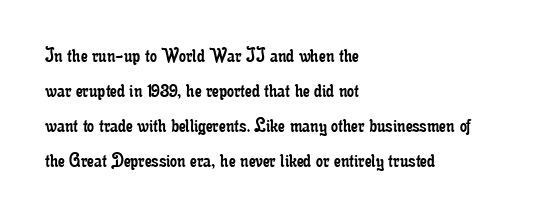
Every stem runs plumb, perpendicular to the baseline. Ink coverage per letter is moderate at most. Does extra space separate the letters? No, they use regular spacing. Line starts are locked; line ends wander. If you measured baseline to baseline, you'd find a middling distance.
